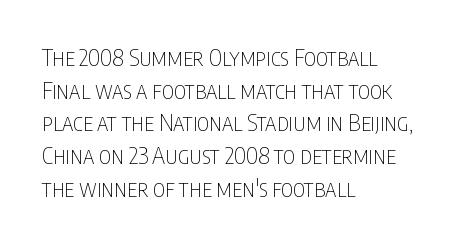
Characters follow at the spacing the type designer built in. The letterforms sit at book weight or below. Rendered with straight, roman letterforms. The rows are spaced the way most documents space them. The strip under each line holds only bare page.
